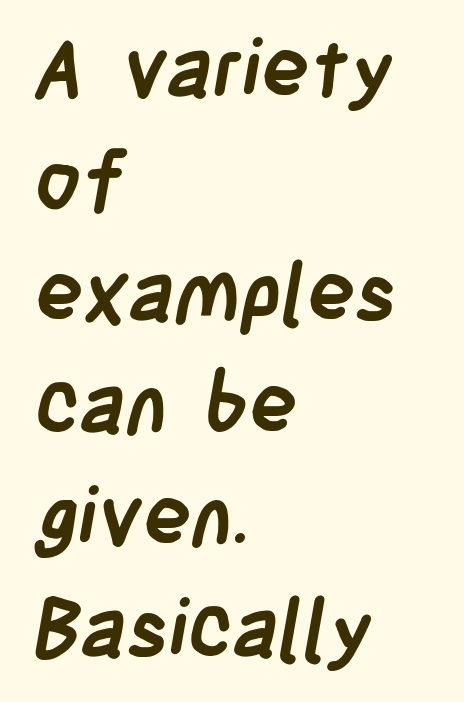
The image shows 80 px semibold, condensed sans-serif type; set left-aligned, normal line spacing (1.4x), normal letter spacing, not underlined; low stroke contrast and a large x-height.
